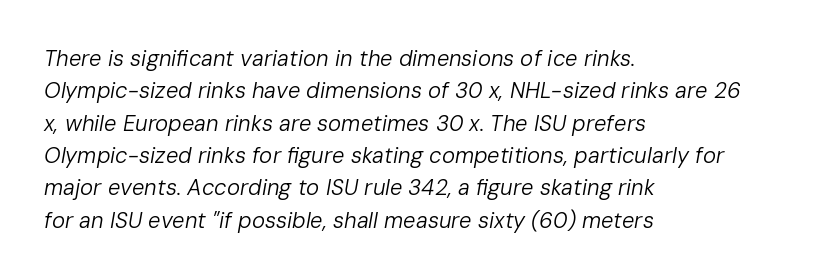
The leading is moderate, giving the passage an even texture. The letters are slanted; this is an italic face. Each line starts at the same left margin while the right side varies. The words here are not underlined. Compared with typical body copy, the letter spacing here is the same. Stems and bowls with no extra thickness — not bold.
